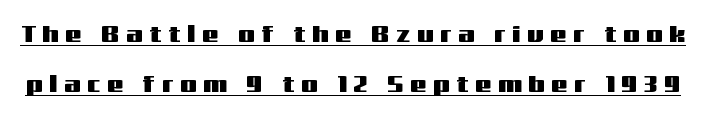
{"italic": "no", "underline": "yes", "line_spacing": "loose", "line_spacing_ratio": 2.16, "letter_spacing": "wide", "letter_spacing_em": 0.3, "glyph_px": 23}
